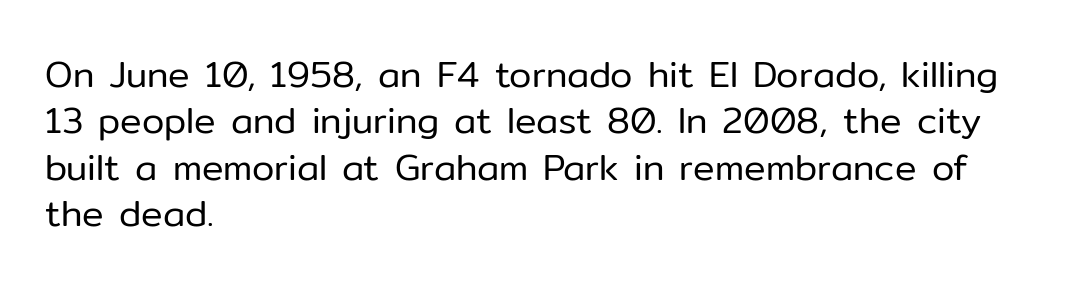
The image shows 36 px regular-weight sans-serif type, upright; set left-aligned, normal line spacing (1.29x), normal letter spacing, not underlined; low stroke contrast and a medium x-height.
